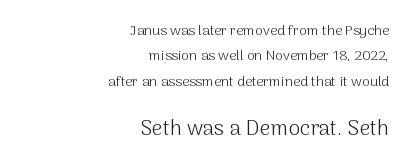
Students, note that the glyphs here touch the page at normal intervals. Each row of text sits above clean, open space. Casual observation: everything's shoved over to the right. Compared with a typical body face, this is equally light or lighter still.
